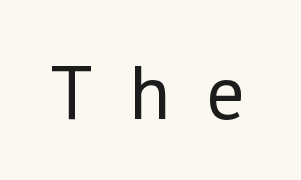
{"serif": "no", "italic": "no", "bold": "no", "weight": "regular", "width": "normal", "stroke_contrast": "low", "x_height": "medium", "monospaced": "no", "underline": "no", "letter_spacing": "wide", "letter_spacing_em": 0.47, "glyph_px": 77}
